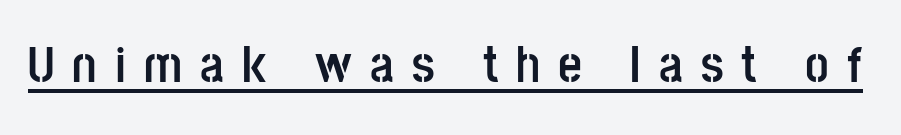
The image shows 52 px semibold, condensed sans-serif type, upright; set unusually wide letter spacing (+0.35 em), underlined; low stroke contrast and a large x-height.
